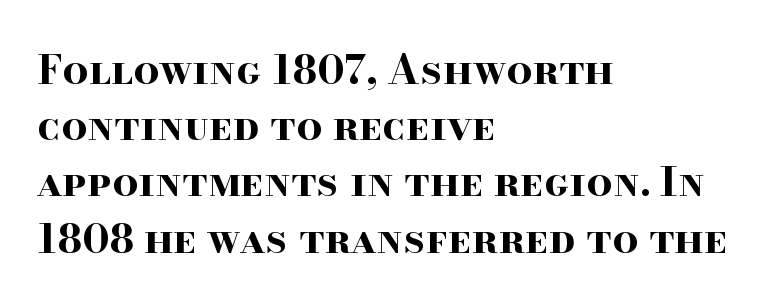
The image shows 41 px bold, wide serif type, upright; set left-aligned, normal line spacing (1.37x), normal letter spacing, not underlined; high stroke contrast and a small x-height.
